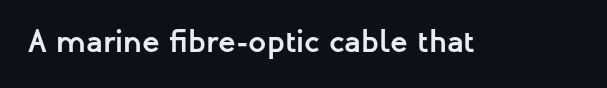
{"serif": "no", "italic": "no", "bold": "yes", "weight": "semibold", "width": "normal", "stroke_contrast": "low", "x_height": "medium", "monospaced": "no", "underline": "no", "letter_spacing": "normal", "letter_spacing_em": 0.0, "glyph_px": 32}
